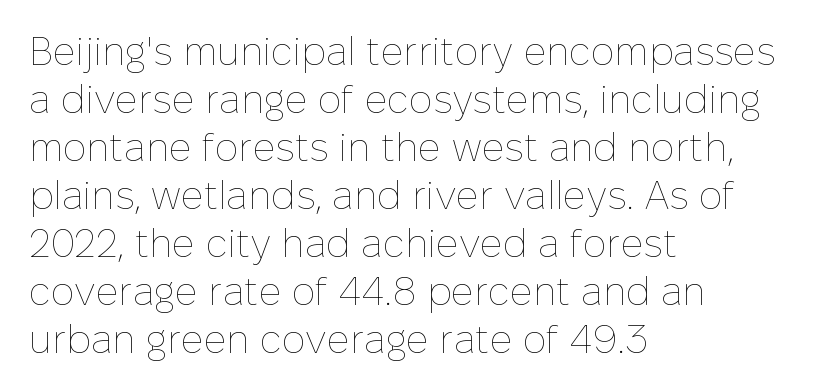
Q: Is the text bold? A: No.
Q: Is the text italic (slanted)? A: No, it is upright.
Q: Is the text underlined? A: No.
Q: How is the paragraph aligned? A: Left-aligned.
Q: Is the spacing between letters normal or unusually wide? A: Normal.
Q: Width (condensed, normal, or wide)? A: Normal.
Q: Stroke contrast? A: Low.
Q: x-height? A: Medium.
Q: Monospaced? A: No.
